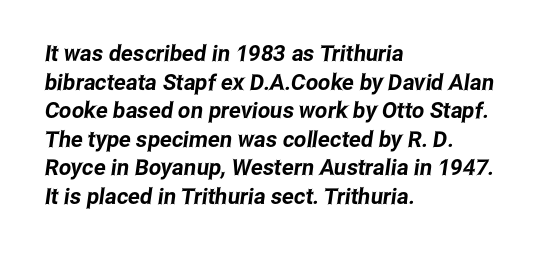
Q: Is the text underlined? A: No.
Q: How is the paragraph aligned? A: Left-aligned.
Q: Is the spacing between letters normal or unusually wide? A: Normal.
Q: Is the spacing between lines tight, normal or loose? A: Normal.
